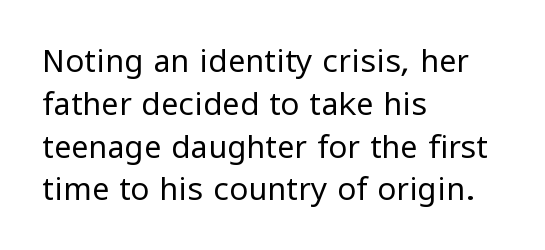
{"serif": "no", "italic": "no", "bold": "no", "weight": "regular", "width": "normal", "stroke_contrast": "low", "x_height": "medium", "monospaced": "no", "underline": "no", "align": "left", "line_spacing": "normal", "line_spacing_ratio": 1.38, "letter_spacing": "normal", "letter_spacing_em": 0.0, "glyph_px": 31}
